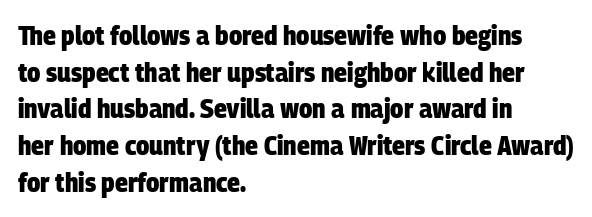
The image shows 27 px bold type; set left-aligned, normal line spacing (1.36x), normal letter spacing, not underlined.
